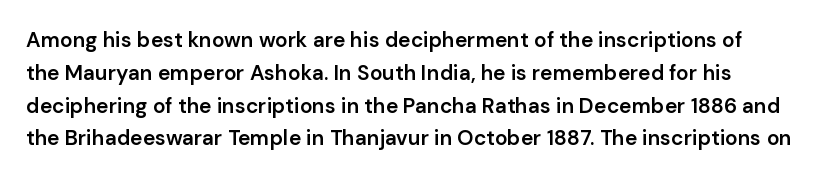
Q: Is the text bold? A: Semi-bold.
Q: Is the text italic (slanted)? A: No, it is upright.
Q: Is the text underlined? A: No.
Q: How is the paragraph aligned? A: Left-aligned.
Q: Is the spacing between letters normal or unusually wide? A: Normal.
Q: Is the spacing between lines tight, normal or loose? A: Normal.
